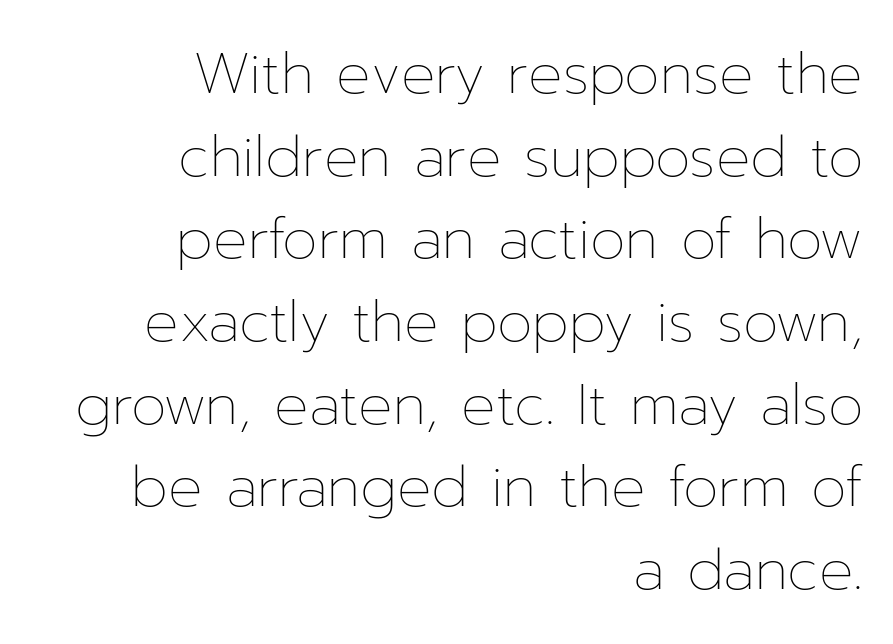
The font is comparable to plain body text, perhaps lighter. The words here are not underlined. The ragged edge is on the left, which tells us the setting is flush right. The designer left line spacing at the default. Style check: upright. Is this a fixed-width face? No — the glyphs have proportional, varying widths.
